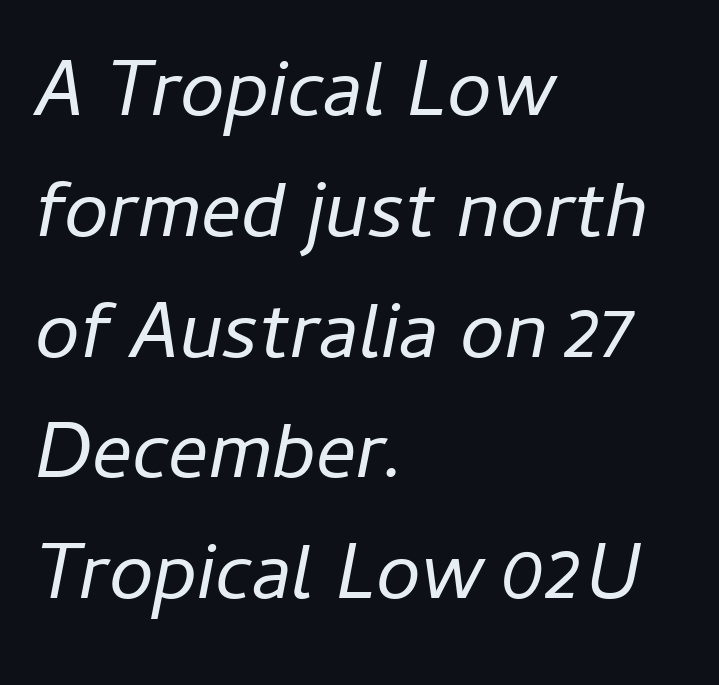
Honestly, the row spacing looks completely unremarkable. Unmarked baselines from the first word to the last. Stroke mass is kept to a normal reading level or below. Characters follow at the spacing the type designer built in. The typesetter chose a ragged-right arrangement here.
